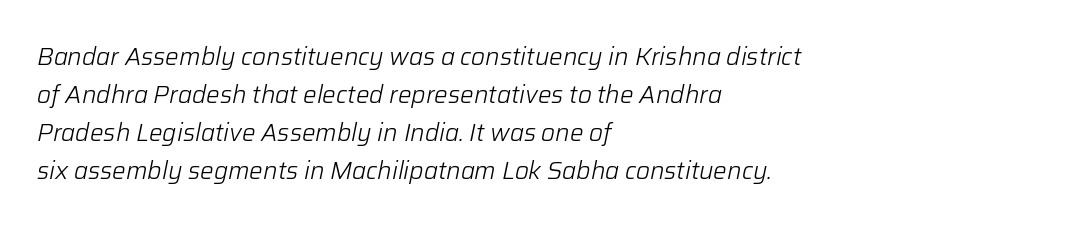
These lines are set flush left with a ragged right edge. The baseline area is clear. The line-height multiplier appears to be the usual default. The specimen reads as italic at a glance. No heavy texture on the line: the type isn't bold.
